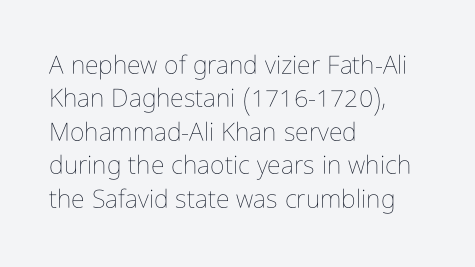
Q: Is the text bold? A: No.
Q: Is the text italic (slanted)? A: No, it is upright.
Q: Is the text underlined? A: No.
Q: How is the paragraph aligned? A: Left-aligned.
Q: Is the spacing between letters normal or unusually wide? A: Normal.
Q: Is the spacing between lines tight, normal or loose? A: Normal.
